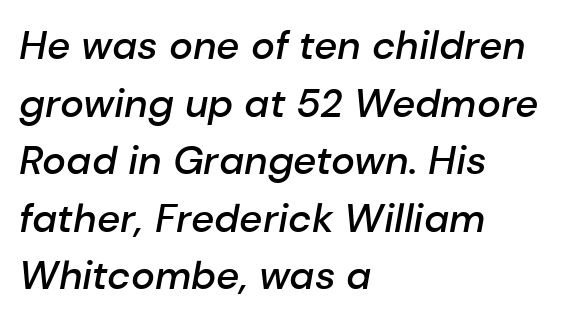
The image shows 40 px semibold type, italic (leaning right); set left-aligned, normal line spacing (1.44x), normal letter spacing, not underlined; low stroke contrast and a medium x-height.
